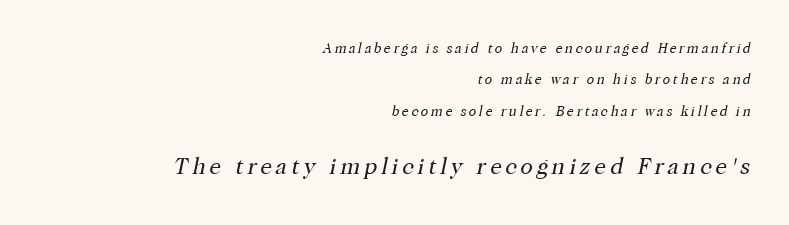
Words float on clear page, feet unadorned. Each line ends at the same right margin while the left side varies. Slant detected: the letters are inclined. Successive baselines arrive slowly, with a big drop between each. Larger block? The one below; the one above is distinctly smaller. Stem width sits at or under what a default text font uses.
